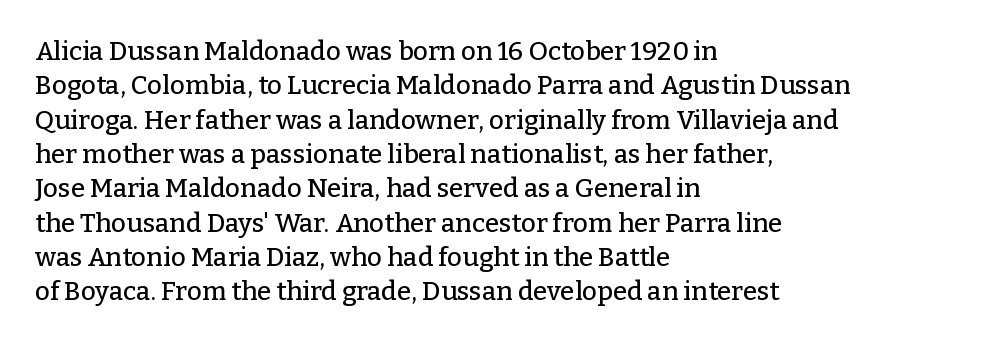
Q: Is the text italic (slanted)? A: No, it is upright.
Q: Is the text underlined? A: No.
Q: How is the paragraph aligned? A: Left-aligned.
Q: Is the spacing between letters normal or unusually wide? A: Normal.
Q: Is the spacing between lines tight, normal or loose? A: Normal.
